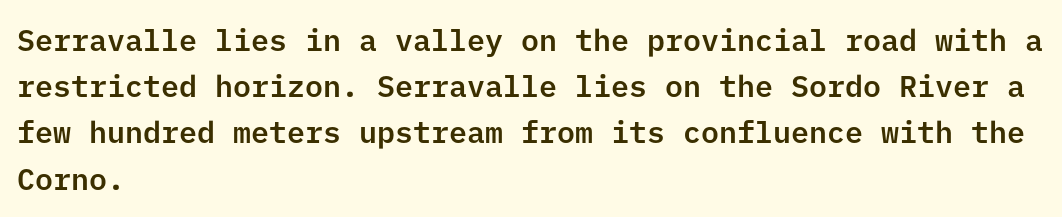
{"serif": "no", "italic": "no", "width": "normal", "stroke_contrast": "low", "x_height": "medium", "underline": "no", "align": "left", "line_spacing": "normal", "line_spacing_ratio": 1.54, "letter_spacing": "normal", "letter_spacing_em": 0.0, "glyph_px": 30}
